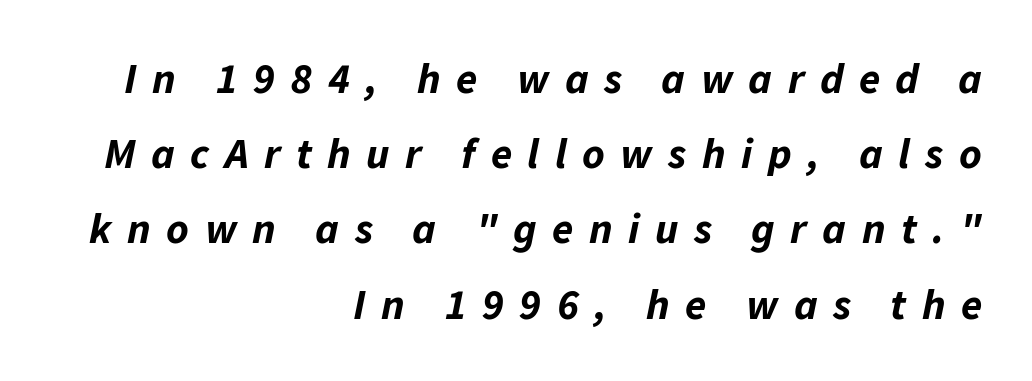
{"italic": "yes", "lean": "right", "slant_degrees": 11, "bold": "yes", "weight": "bold", "width": "normal", "stroke_contrast": "low", "x_height": "medium", "monospaced": "no", "underline": "no", "align": "right", "line_spacing_ratio": 1.75, "letter_spacing": "wide", "letter_spacing_em": 0.36, "glyph_px": 43}
